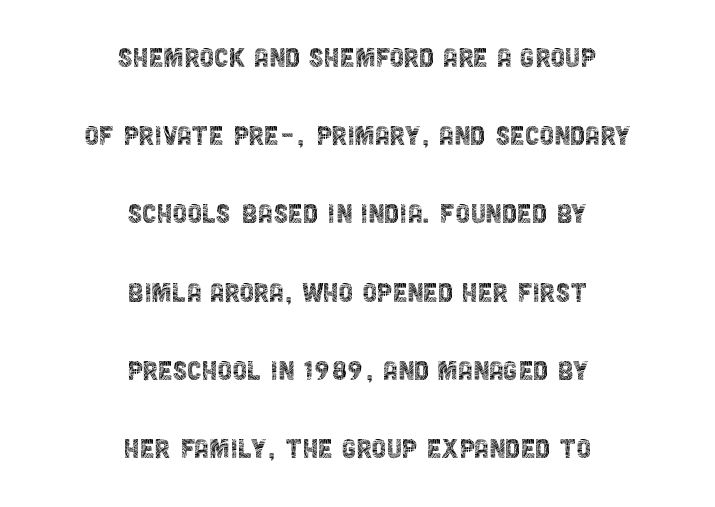
The image shows 33 px thin, condensed sans-serif type, upright; set centered, loose line spacing (2.37x), normal letter spacing, not underlined; a large x-height.
